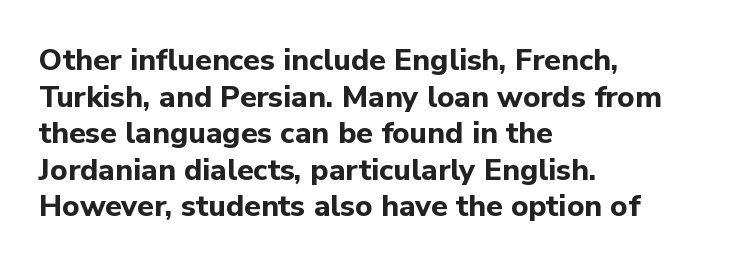
Q: Is the text bold? A: Yes.
Q: Is the text italic (slanted)? A: No, it is upright.
Q: Is the typeface a serif or a sans-serif typeface? A: Sans-serif.
Q: Is the text underlined? A: No.
Q: How is the paragraph aligned? A: Left-aligned.
Q: Is the spacing between letters normal or unusually wide? A: Normal.
Q: Width (condensed, normal, or wide)? A: Normal.
Q: Stroke contrast? A: Low.
Q: x-height? A: Medium.
Q: Monospaced? A: No.
